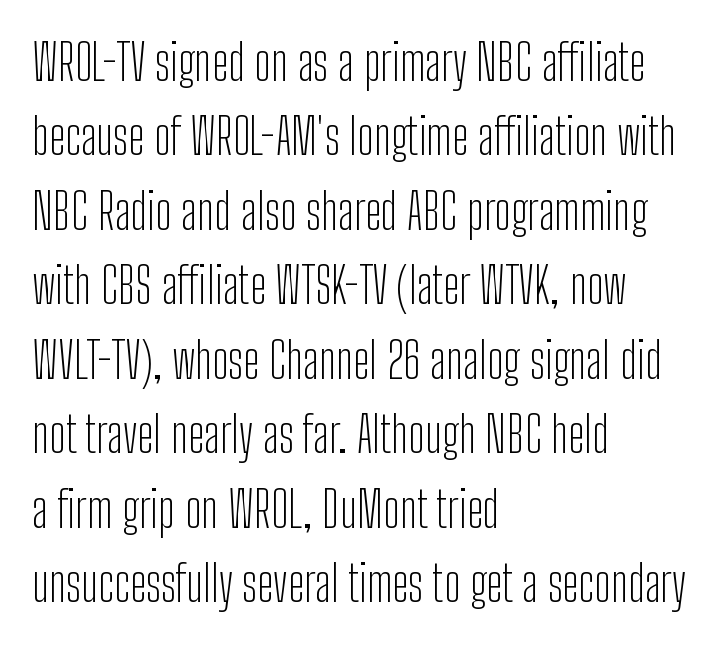
Q: Is the text bold? A: No.
Q: Is the text italic (slanted)? A: No, it is upright.
Q: Is the typeface a serif or a sans-serif typeface? A: Sans-serif.
Q: Is the text underlined? A: No.
Q: How is the paragraph aligned? A: Left-aligned.
Q: Is the spacing between letters normal or unusually wide? A: Normal.
Q: Is the spacing between lines tight, normal or loose? A: Normal.
Q: Width (condensed, normal, or wide)? A: Condensed.
Q: Stroke contrast? A: Low.
Q: x-height? A: Medium.
Q: Monospaced? A: No.
